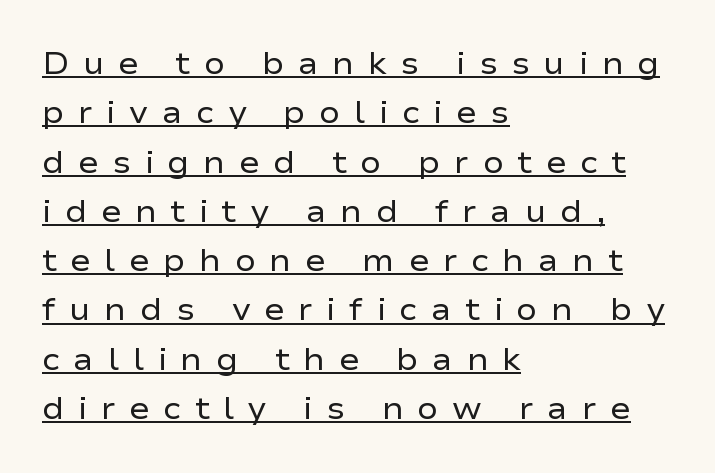
{"serif": "no", "italic": "no", "bold": "no", "weight": "regular", "width": "wide", "stroke_contrast": "low", "x_height": "medium", "monospaced": "no", "underline": "yes", "align": "left", "line_spacing": "normal", "line_spacing_ratio": 1.59, "letter_spacing": "wide", "letter_spacing_em": 0.44, "glyph_px": 31}
